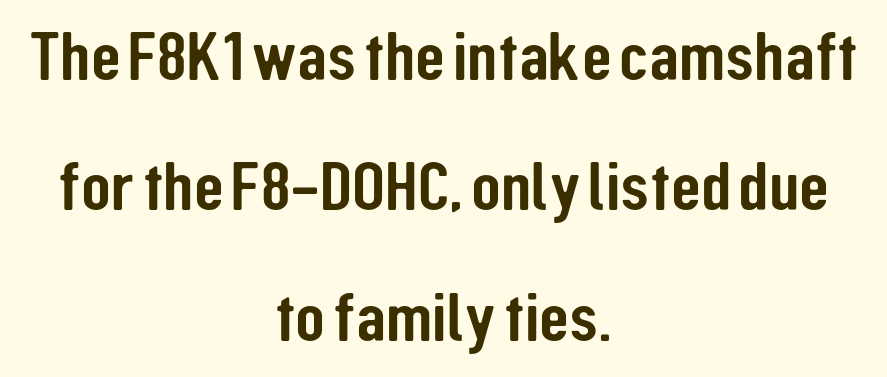
Q: Is the text italic (slanted)? A: No, it is upright.
Q: Is the typeface a serif or a sans-serif typeface? A: Sans-serif.
Q: Is the text underlined? A: No.
Q: How is the paragraph aligned? A: Centered.
Q: Is the spacing between letters normal or unusually wide? A: Normal.
Q: Width (condensed, normal, or wide)? A: Condensed.
Q: Stroke contrast? A: Low.
Q: x-height? A: Medium.
Q: Monospaced? A: No.
